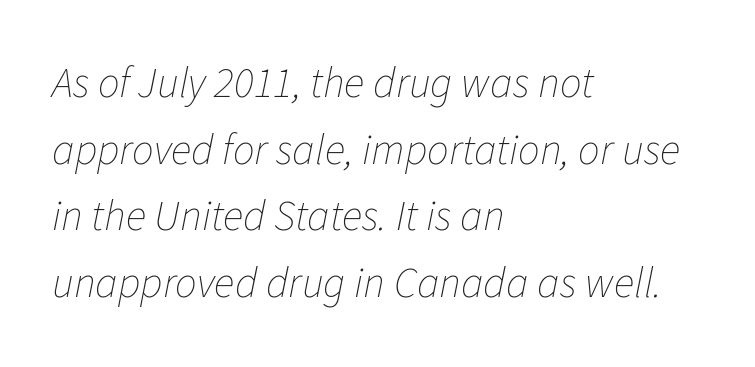
The image shows 43 px thin type, italic (leaning right); set left-aligned, normal line spacing (1.55x), normal letter spacing, not underlined; low stroke contrast and a medium x-height.
